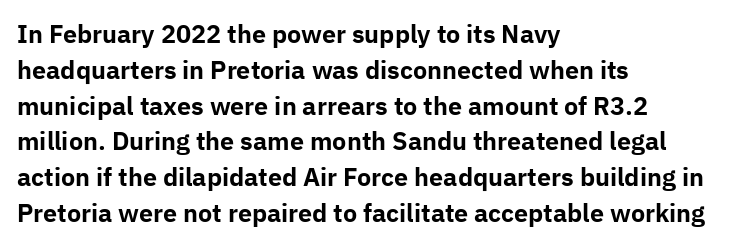
The image shows 24 px bold type, upright; set left-aligned, normal line spacing (1.49x), normal letter spacing, not underlined.
